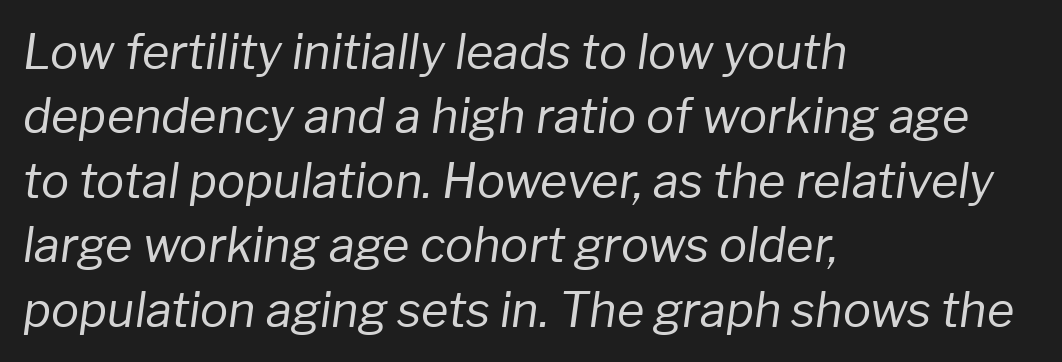
The image shows 47 px regular-weight type, italic (leaning right); set left-aligned, normal line spacing (1.37x), normal letter spacing, not underlined; low stroke contrast and a medium x-height.
